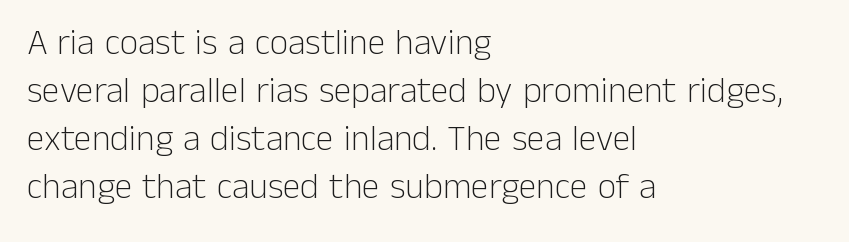
Q: Is the text bold? A: No.
Q: Is the text italic (slanted)? A: No, it is upright.
Q: Is the typeface a serif or a sans-serif typeface? A: Sans-serif.
Q: Is the text underlined? A: No.
Q: How is the paragraph aligned? A: Left-aligned.
Q: Is the spacing between letters normal or unusually wide? A: Normal.
Q: Is the spacing between lines tight, normal or loose? A: Normal.
Q: Width (condensed, normal, or wide)? A: Normal.
Q: Stroke contrast? A: Low.
Q: x-height? A: Medium.
Q: Monospaced? A: No.
